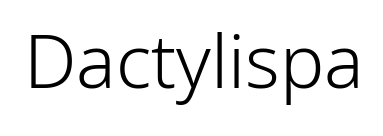
Q: Is the text bold? A: No.
Q: Is the text italic (slanted)? A: No, it is upright.
Q: Is the typeface a serif or a sans-serif typeface? A: Sans-serif.
Q: Is the text underlined? A: No.
Q: Is the spacing between letters normal or unusually wide? A: Normal.
Q: Width (condensed, normal, or wide)? A: Normal.
Q: Stroke contrast? A: Low.
Q: x-height? A: Medium.
Q: Monospaced? A: No.
